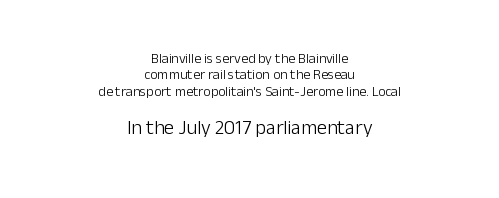
{"italic": "no", "bold": "no", "underline": "no", "align": "center", "line_spacing_ratio": 1.17, "letter_spacing": "normal", "letter_spacing_em": 0.0, "larger_block": "second", "size_ratio": 1.43, "glyph_px": 20}
